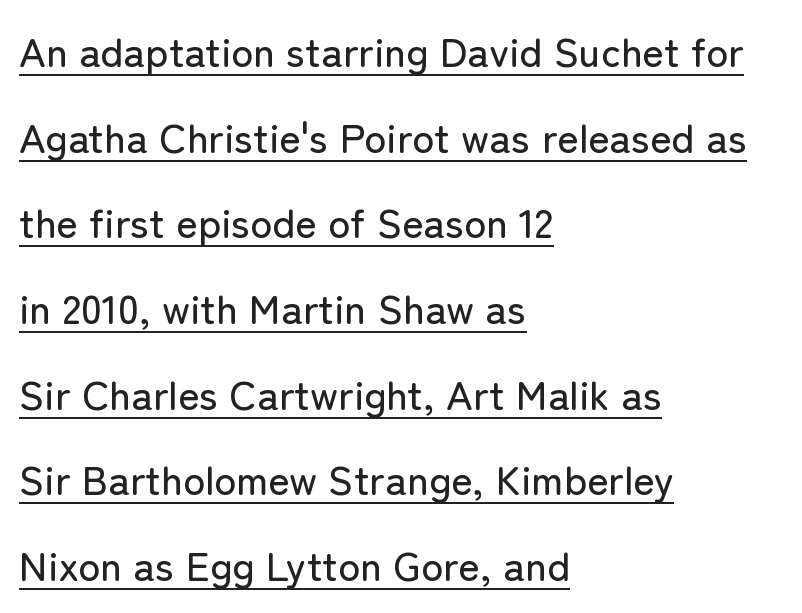
The image shows 41 px sans-serif type, upright; set left-aligned, loose line spacing (2.09x), normal letter spacing, underlined; low stroke contrast and a medium x-height.
